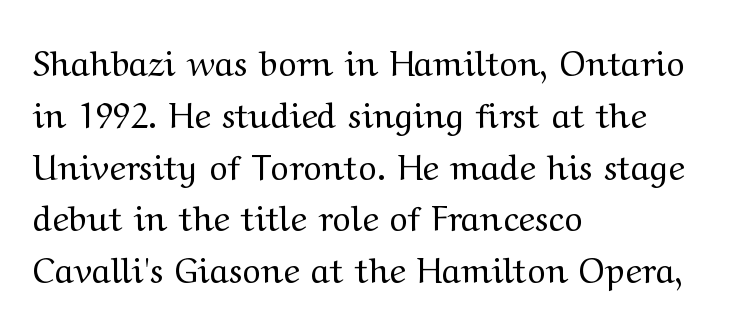
Quick note: underline off. Rows of type keep a routine distance in the vertical direction. This sample uses plain, unmodified letter spacing. No italicization has been applied; the sample stays upright. A classic flush-left, rag-right setting is used for this passage.
